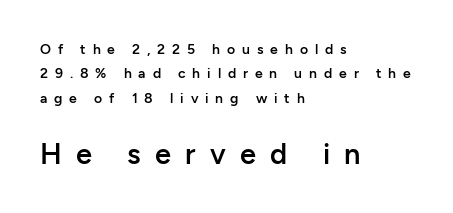
Summary of weight: moderately heavy, a semibold. Plain, unruled lines of type. A typesetter would call this heavily tracked-out type. The glyphs in this specimen are sans serif. This sample is left-justified, so line endings fall wherever the words run out. The emphasis by scale lands on block number two, below.
